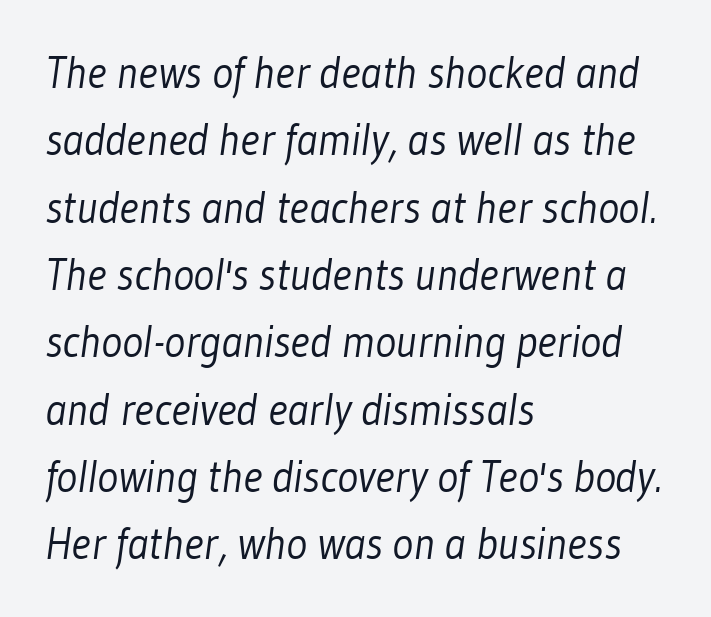
{"serif": "no", "bold": "no", "weight": "light", "width": "condensed", "stroke_contrast": "low", "x_height": "medium", "monospaced": "no", "underline": "no", "align": "left", "line_spacing": "normal", "line_spacing_ratio": 1.53, "letter_spacing": "normal", "letter_spacing_em": 0.0, "glyph_px": 44}
